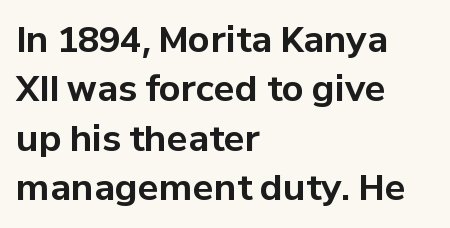
The image shows 35 px bold sans-serif type, upright; set left-aligned, normal line spacing (1.41x), normal letter spacing, not underlined; low stroke contrast and a medium x-height.
